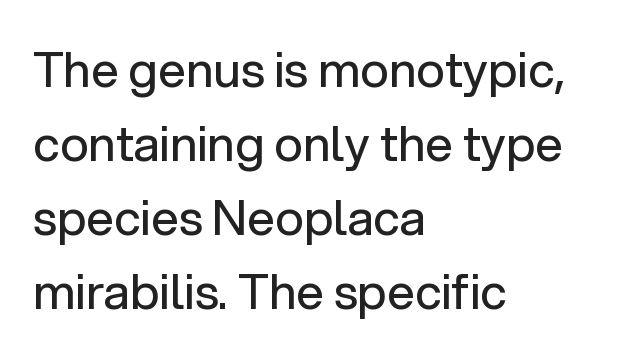
The image shows 49 px regular-weight sans-serif type, upright; set left-aligned, normal line spacing (1.51x), normal letter spacing, not underlined; low stroke contrast and a medium x-height.
